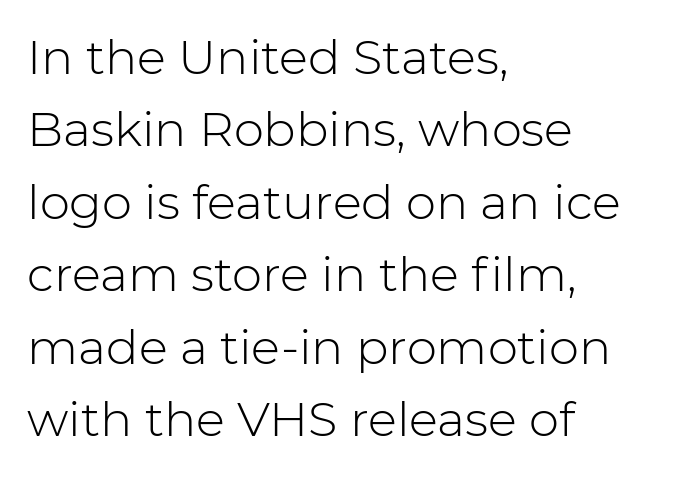
The image shows 48 px light sans-serif type, upright; set left-aligned, normal line spacing (1.51x), normal letter spacing, not underlined; low stroke contrast and a medium x-height.
